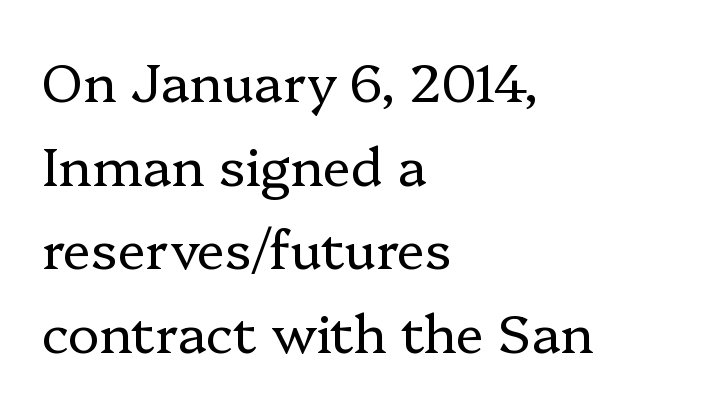
The axis of the letterforms is exactly vertical. Is this a heavy cut? Hardly; it is regular or lighter. Is this a fixed-width face? No — the glyphs have proportional, varying widths. Typographically, this falls in the serif category. Tracking value appears to be zero — textbook default spacing.
